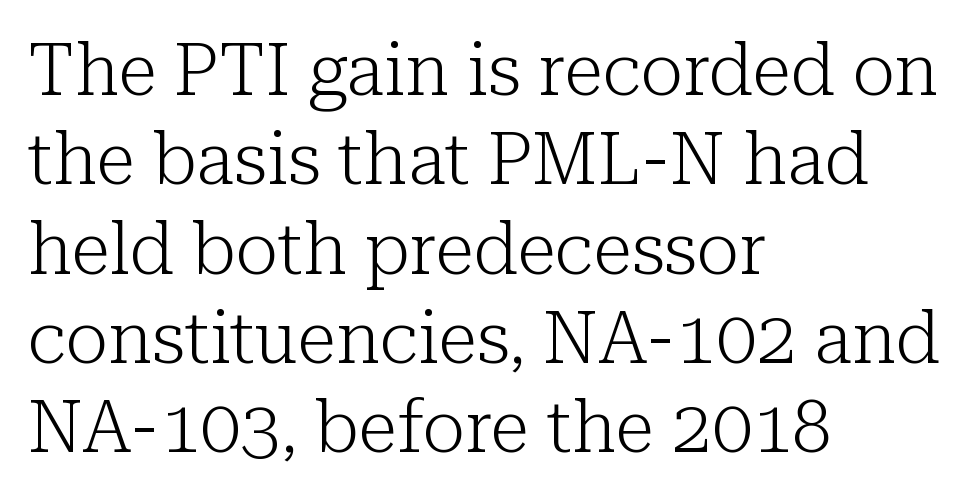
The image shows 72 px light serif type, upright; set left-aligned, line spacing 1.24x, normal letter spacing, not underlined; low stroke contrast and a medium x-height.
